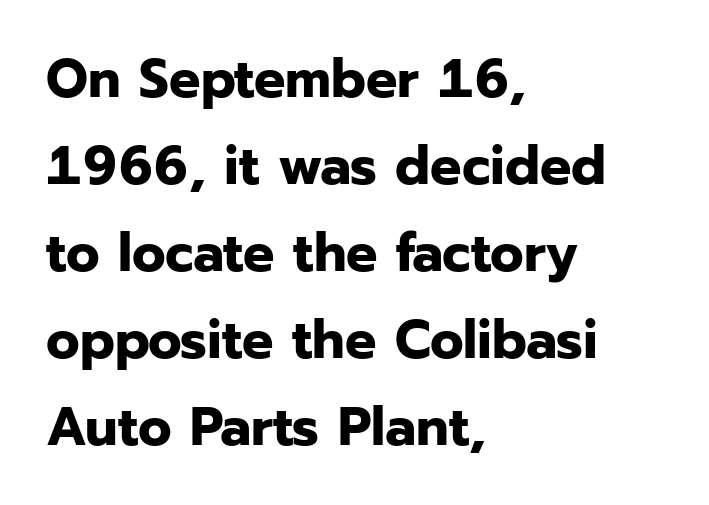
{"serif": "no", "italic": "no", "bold": "yes", "weight": "bold", "width": "normal", "stroke_contrast": "low", "x_height": "medium", "monospaced": "no", "underline": "no", "align": "left", "line_spacing": "normal", "line_spacing_ratio": 1.58, "letter_spacing": "normal", "letter_spacing_em": 0.0, "glyph_px": 55}
